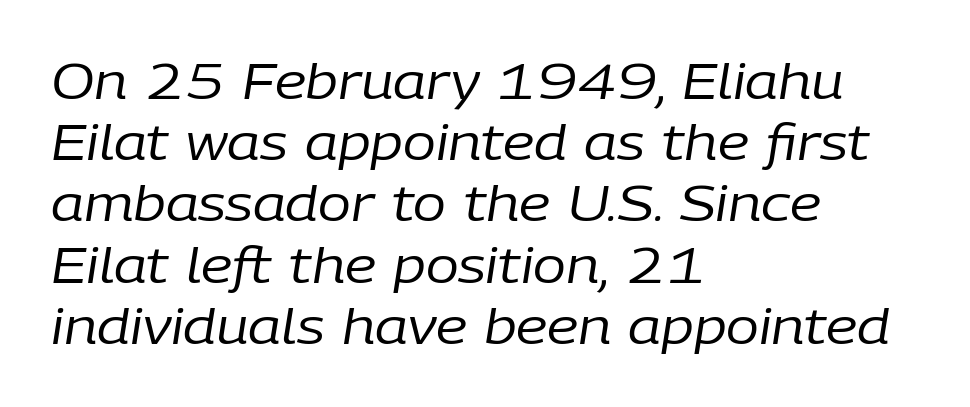
The image shows 49 px regular-weight type, italic (leaning right); set left-aligned, normal line spacing (1.25x), normal letter spacing, not underlined; low stroke contrast and a medium x-height.
